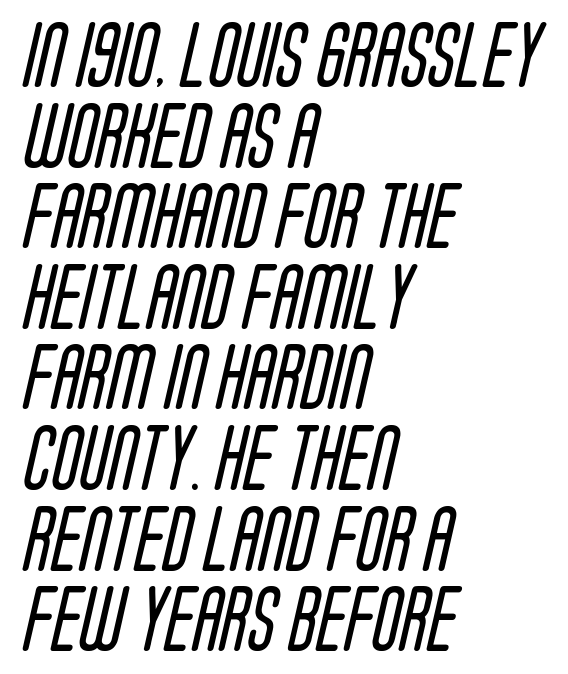
The image shows 65 px regular-weight, condensed sans-serif type; set left-aligned, line spacing 1.24x, normal letter spacing, not underlined; low stroke contrast and a large x-height.
